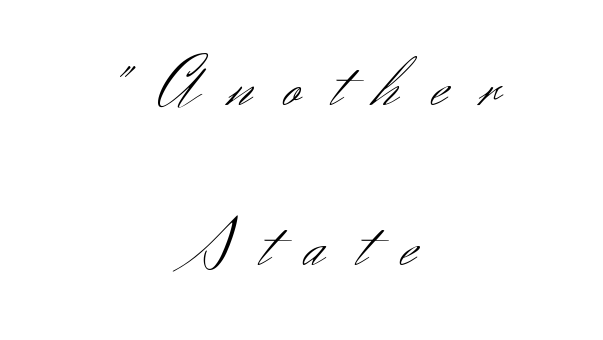
The image shows 71 px light sans-serif type; set centered, loose line spacing (2.25x), unusually wide letter spacing (+0.46 em), not underlined; medium stroke contrast and a small x-height.
